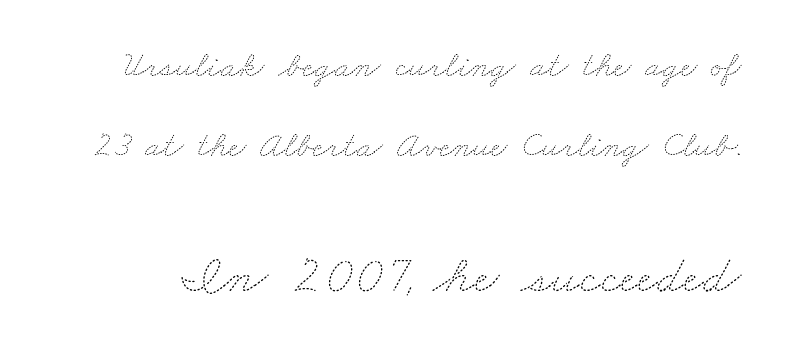
Q: Is the text bold? A: No.
Q: Is the text underlined? A: No.
Q: Is the spacing between letters normal or unusually wide? A: Normal.
Q: Is the spacing between lines tight, normal or loose? A: Loose.
Q: Which block of text is set in a larger size, the first (top) or the second (bottom)? A: The second (bottom) one.
Q: Width (condensed, normal, or wide)? A: Wide.
Q: Stroke contrast? A: Medium.
Q: x-height? A: Small.
Q: Monospaced? A: No.
